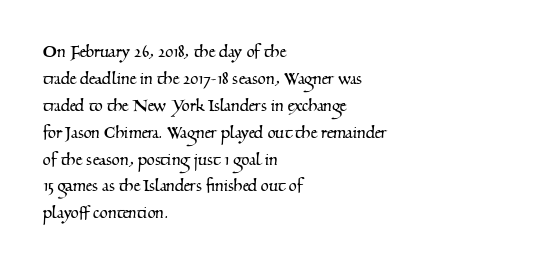
The image shows 21 px text type; set left-aligned, normal line spacing (1.28x), normal letter spacing, not underlined.
